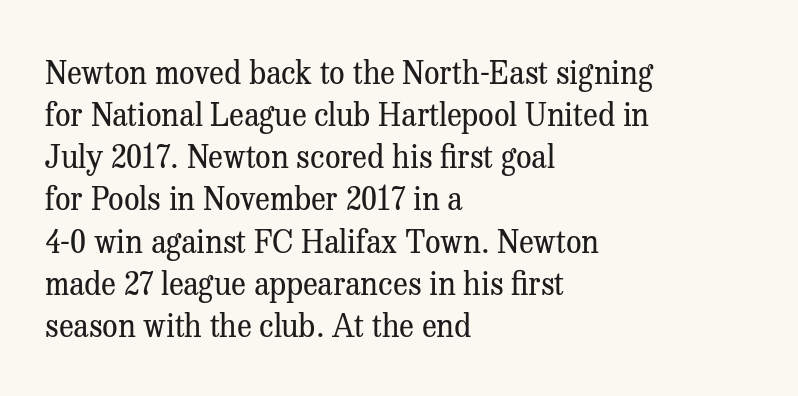
{"serif": "yes", "italic": "no", "bold": "no", "weight": "regular", "width": "normal", "stroke_contrast": "medium", "x_height": "medium", "monospaced": "no", "underline": "no", "align": "left", "line_spacing": "normal", "line_spacing_ratio": 1.36, "letter_spacing": "normal", "letter_spacing_em": 0.0, "glyph_px": 31}
